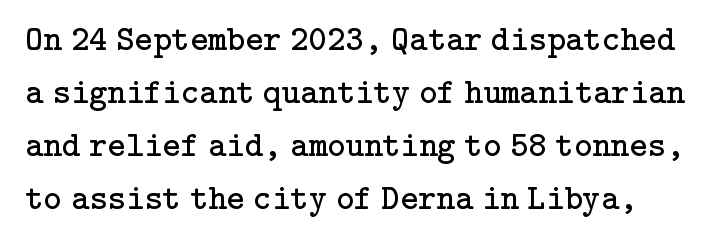
To sum up the face: it has serifs. Between one letter and the next there's only the usual sliver of space. The characters are drawn with everyday or finer stroke widths. Lines of text with bare space underneath. This block has exactly the height ordinary leading produces.
